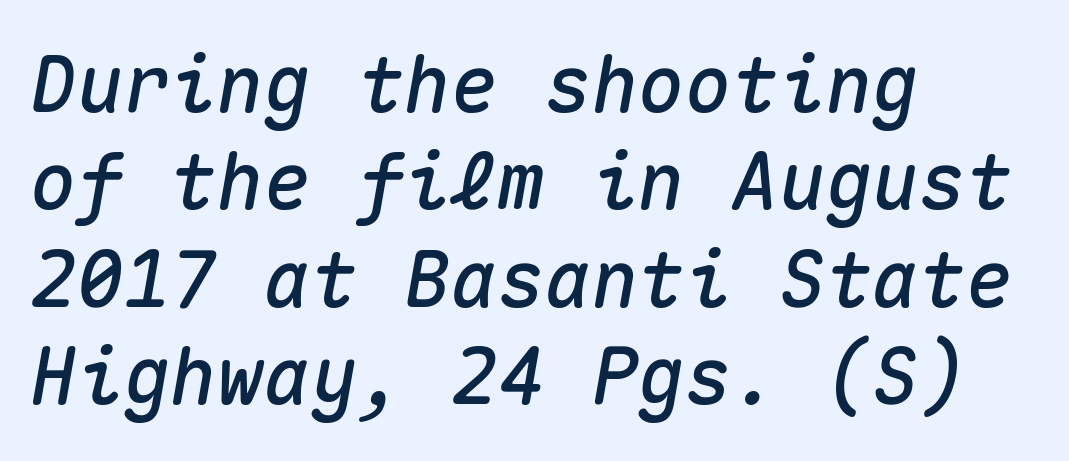
Q: Is the text italic (slanted)? A: Yes, it leans right by about 10 degrees.
Q: Is the text underlined? A: No.
Q: How is the paragraph aligned? A: Left-aligned.
Q: Is the spacing between letters normal or unusually wide? A: Normal.
Q: Is the spacing between lines tight, normal or loose? A: Normal.
Q: Width (condensed, normal, or wide)? A: Normal.
Q: Stroke contrast? A: Medium.
Q: x-height? A: Medium.
Q: Monospaced? A: Yes.
